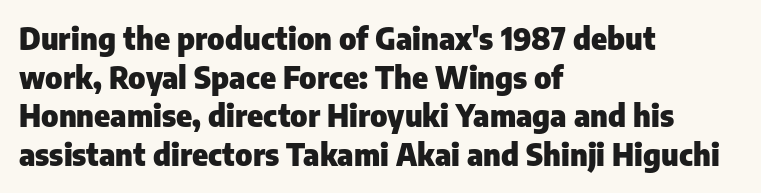
Stroke terminals: plain, sans-serif. The sample has been set heavy, in full bold. Posture: vertical. The rows are spaced the way most documents space them.
